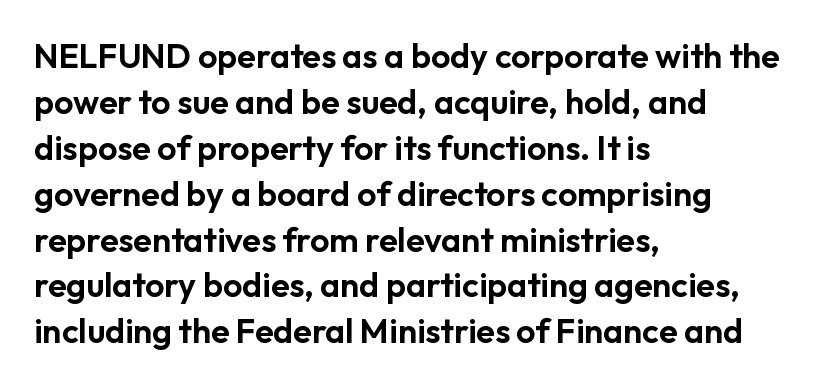
{"serif": "no", "italic": "no", "width": "normal", "stroke_contrast": "low", "x_height": "medium", "monospaced": "no", "underline": "no", "align": "left", "line_spacing": "normal", "line_spacing_ratio": 1.35, "letter_spacing": "normal", "letter_spacing_em": 0.0, "glyph_px": 34}
